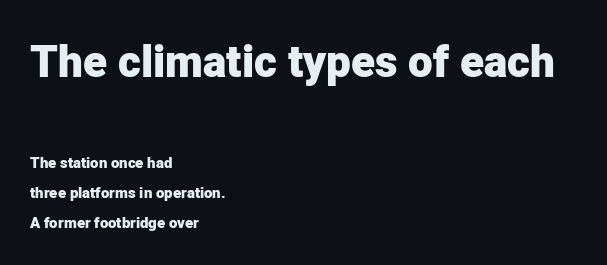
Between one letter and the next there's only the usual sliver of space. These lines are composed in type without serifs. Rows of type keep a wide berth in the vertical direction. Bigger letters appear in the top chunk; the bottom chunk is reduced. Looks like regular typesetting: each glyph gets only the width it needs. Rule under the text: the space is simply empty.
